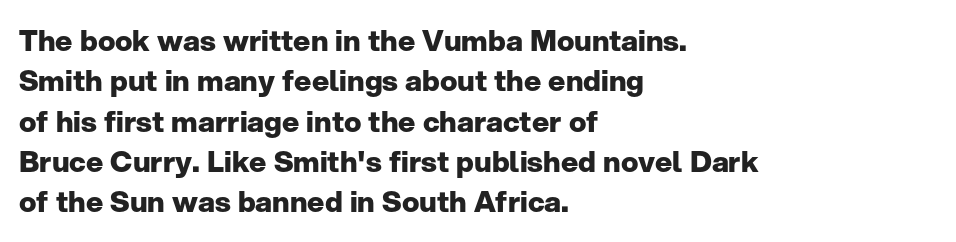
The image shows 29 px heavy sans-serif type, upright; set left-aligned, normal line spacing (1.39x), normal letter spacing, not underlined; low stroke contrast and a medium x-height.
